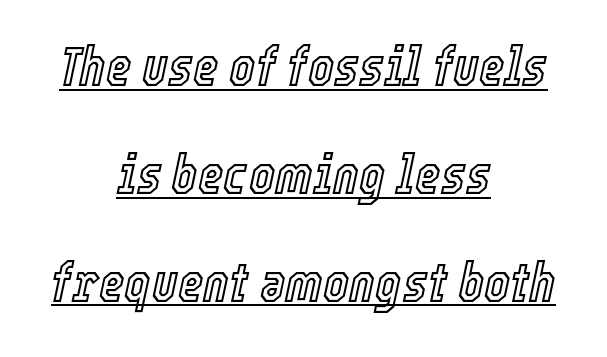
Q: Is the text italic (slanted)? A: Yes, it leans right by about 12 degrees.
Q: Is the text underlined? A: Yes.
Q: How is the paragraph aligned? A: Centered.
Q: Is the spacing between letters normal or unusually wide? A: Normal.
Q: Is the spacing between lines tight, normal or loose? A: Loose.
Q: Width (condensed, normal, or wide)? A: Condensed.
Q: x-height? A: Medium.
Q: Monospaced? A: No.
